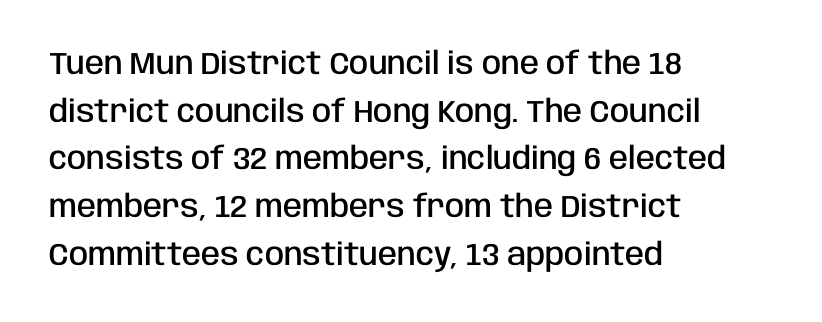
The image shows 31 px semibold, condensed sans-serif type, upright; set left-aligned, normal line spacing (1.54x), normal letter spacing, not underlined; low stroke contrast and a large x-height.
